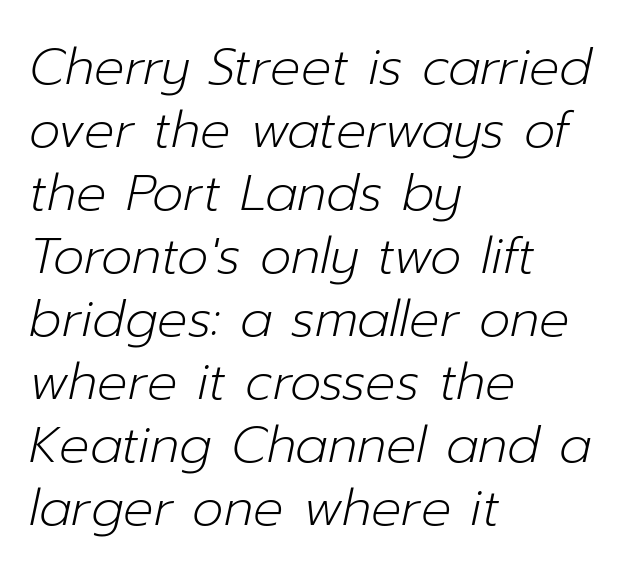
{"italic": "yes", "lean": "right", "slant_degrees": 12, "bold": "no", "weight": "light", "width": "normal", "stroke_contrast": "low", "x_height": "medium", "monospaced": "no", "underline": "no", "align": "left", "line_spacing": "normal", "line_spacing_ratio": 1.26, "letter_spacing": "normal", "letter_spacing_em": 0.0, "glyph_px": 50}
